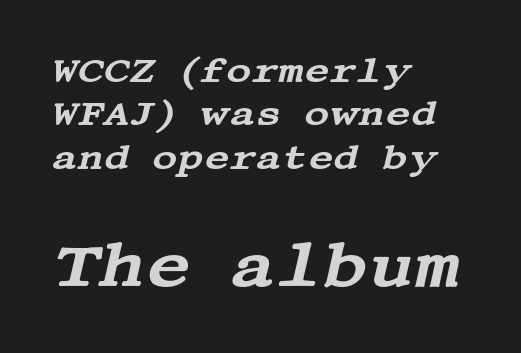
The image shows 62 px wide serif type, italic (leaning right); set left-aligned, line spacing 1.24x, normal letter spacing, not underlined; the second (bottom) block is 1.77x larger; medium stroke contrast and a large x-height.
